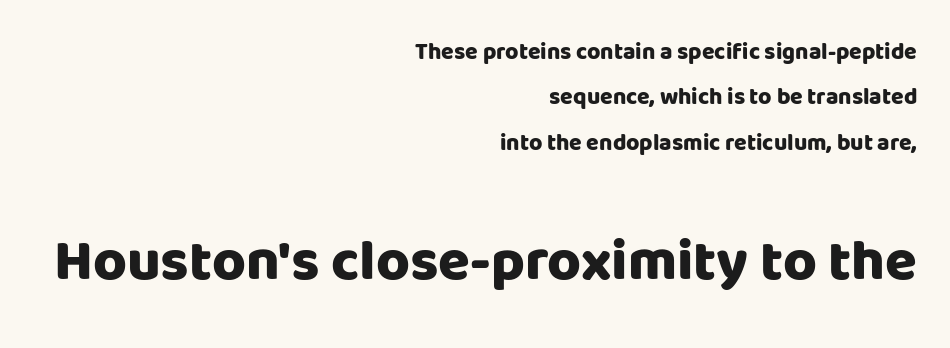
The image shows 58 px heavy sans-serif type, upright; set right-aligned, loose line spacing (1.97x), normal letter spacing, not underlined; the second (bottom) block is 2.52x larger; low stroke contrast and a large x-height.
